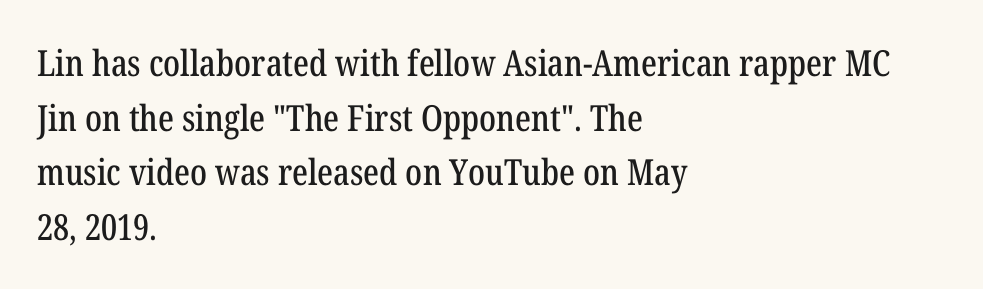
The image shows 36 px condensed serif type, upright; set left-aligned, normal line spacing (1.52x), normal letter spacing, not underlined; low stroke contrast and a medium x-height.
